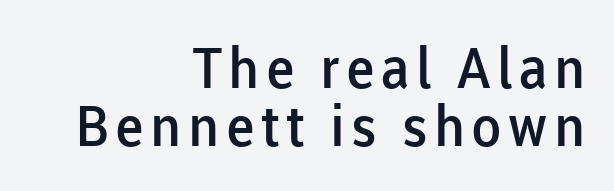
{"serif": "no", "italic": "no", "bold": "semi", "weight": "semibold", "width": "normal", "stroke_contrast": "low", "x_height": "medium", "monospaced": "no", "underline": "no", "align": "right", "line_spacing": "tight", "line_spacing_ratio": 1.03, "glyph_px": 56}
